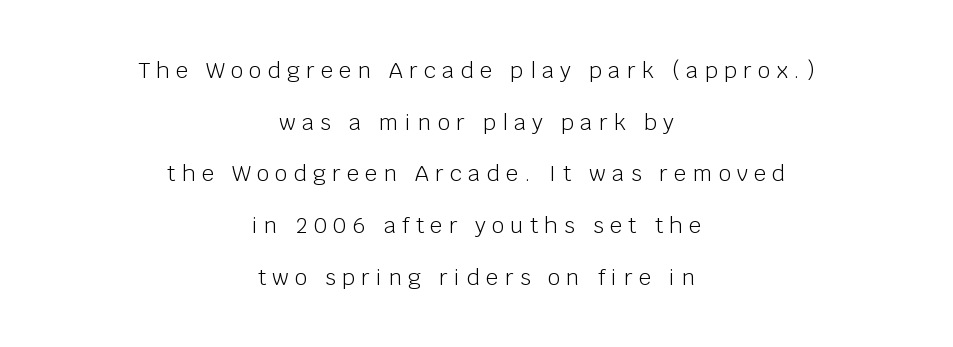
The image shows 22 px text type, upright; set centered, loose line spacing (2.35x), unusually wide letter spacing (+0.28 em), not underlined.
